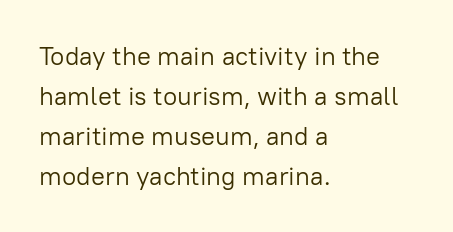
Descender tails drop into unmarked territory. Stroke mass is kept to a normal reading level or below. Default kerning and tracking; the words read as compact shapes. Teacher's note: observe the even left margin — that is flush-left alignment.
